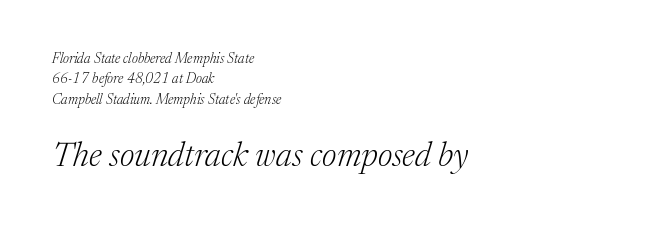
Q: Is the text bold? A: No.
Q: Is the text italic (slanted)? A: Yes, it leans right by about 17 degrees.
Q: Is the typeface a serif or a sans-serif typeface? A: Serif.
Q: Is the text underlined? A: No.
Q: How is the paragraph aligned? A: Left-aligned.
Q: Is the spacing between letters normal or unusually wide? A: Normal.
Q: Is the spacing between lines tight, normal or loose? A: Normal.
Q: Which block of text is set in a larger size, the first (top) or the second (bottom)? A: The second (bottom) one.
Q: Width (condensed, normal, or wide)? A: Normal.
Q: Stroke contrast? A: Medium.
Q: x-height? A: Medium.
Q: Monospaced? A: No.
